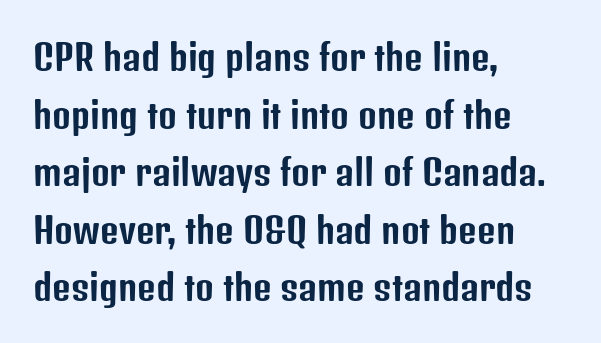
The image shows 36 px condensed sans-serif type, upright; set left-aligned, normal line spacing (1.6x), normal letter spacing, not underlined; low stroke contrast and a medium x-height.
